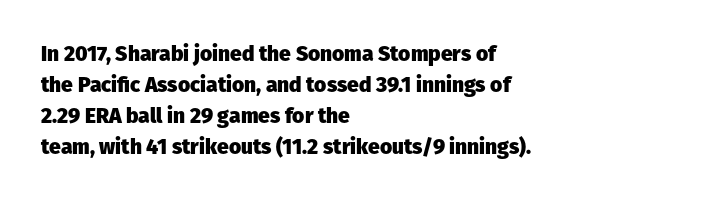
Q: Is the text bold? A: Yes.
Q: Is the text italic (slanted)? A: No, it is upright.
Q: Is the text underlined? A: No.
Q: How is the paragraph aligned? A: Left-aligned.
Q: Is the spacing between letters normal or unusually wide? A: Normal.
Q: Is the spacing between lines tight, normal or loose? A: Normal.
